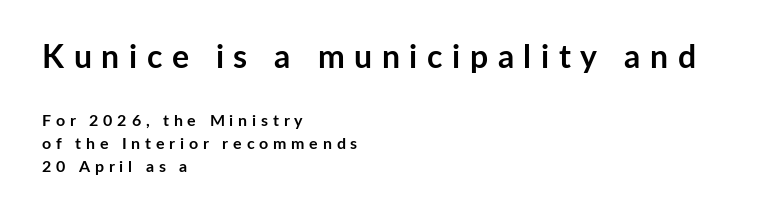
{"serif": "no", "italic": "no", "bold": "yes", "weight": "semibold", "width": "normal", "stroke_contrast": "low", "x_height": "medium", "monospaced": "no", "underline": "no", "align": "left", "line_spacing": "normal", "line_spacing_ratio": 1.43, "letter_spacing": "wide", "letter_spacing_em": 0.3, "larger_block": "first", "size_ratio": 2.0, "glyph_px": 32}
